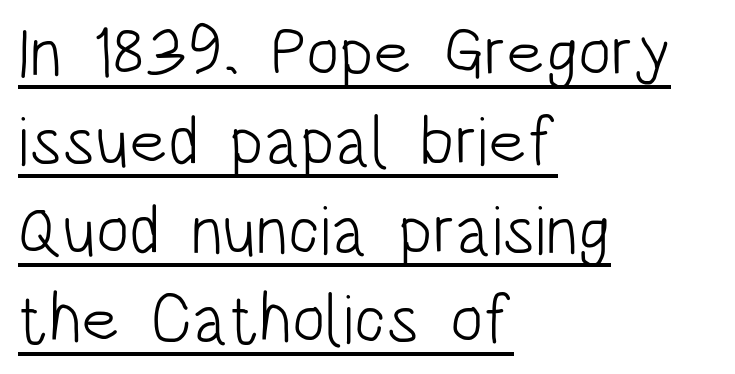
Glyph-to-glyph distance matches everyday printed text. The type sits square on the baseline with zero lean. A quiet, ordinary-to-light weight characterises the typeface. This rendering uses left alignment, leaving the right contour irregular. Stroke terminals: plain, sans-serif. The block of text has a typical density, with ordinary space between rows.
